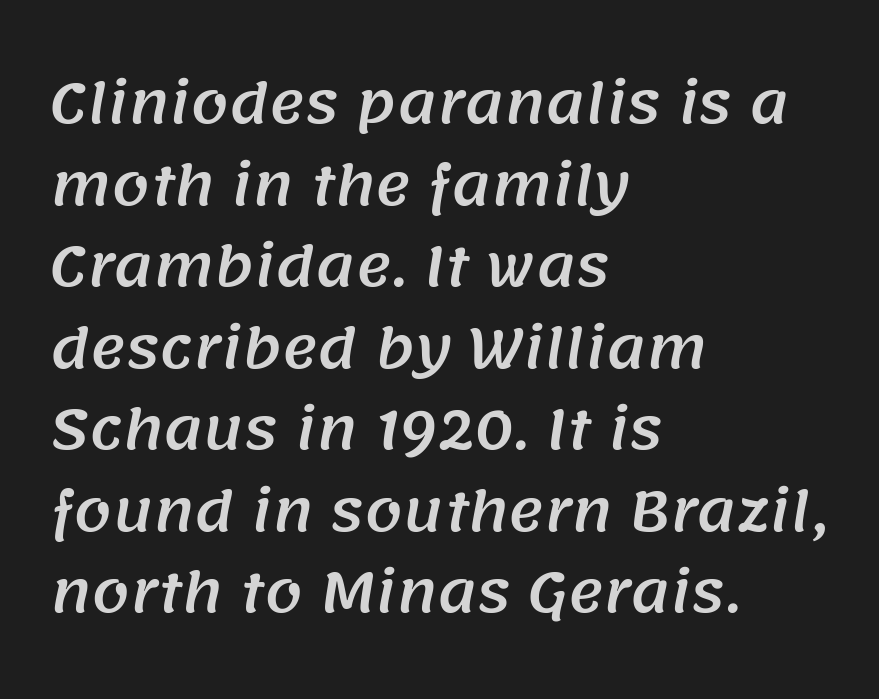
{"serif": "no", "width": "normal", "stroke_contrast": "medium", "x_height": "large", "monospaced": "no", "underline": "no", "align": "left", "line_spacing": "normal", "line_spacing_ratio": 1.51, "letter_spacing": "normal", "letter_spacing_em": 0.0, "glyph_px": 54}
